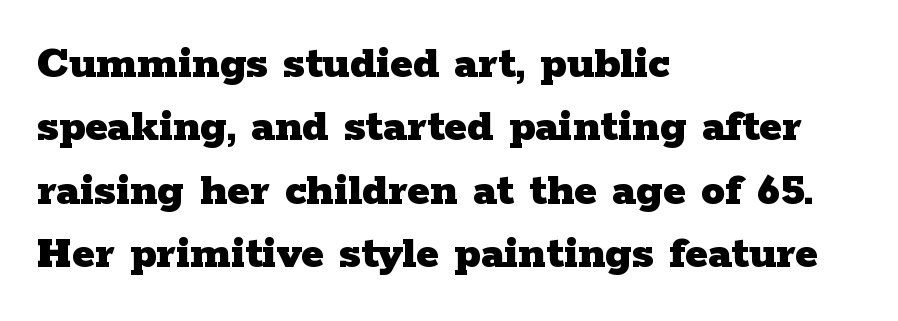
Bare-footed words on every line. This rendering employs a face with finishing strokes, i.e., a serif. The designer left line spacing at the default. Glyph-to-glyph distance matches everyday printed text.
